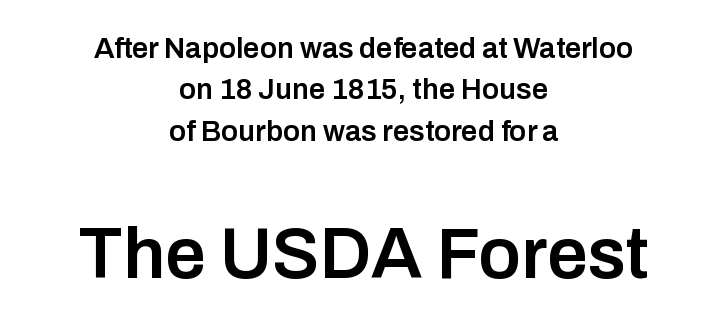
{"serif": "no", "italic": "no", "bold": "semi", "weight": "semibold", "width": "normal", "stroke_contrast": "low", "x_height": "medium", "monospaced": "no", "underline": "no", "align": "center", "line_spacing": "normal", "line_spacing_ratio": 1.43, "letter_spacing": "normal", "letter_spacing_em": 0.0, "larger_block": "second", "size_ratio": 2.48, "glyph_px": 72}
